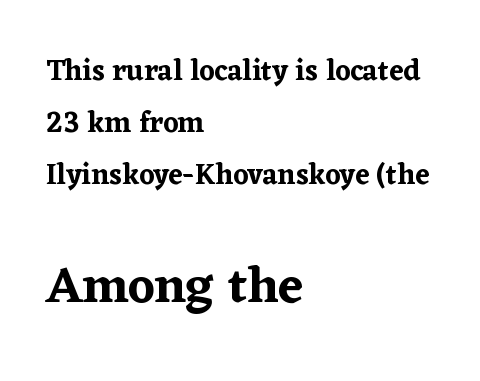
{"serif": "yes", "italic": "no", "width": "normal", "stroke_contrast": "low", "x_height": "medium", "monospaced": "no", "underline": "no", "align": "left", "line_spacing_ratio": 1.79, "letter_spacing": "normal", "letter_spacing_em": 0.0, "larger_block": "second", "size_ratio": 1.76, "glyph_px": 51}
